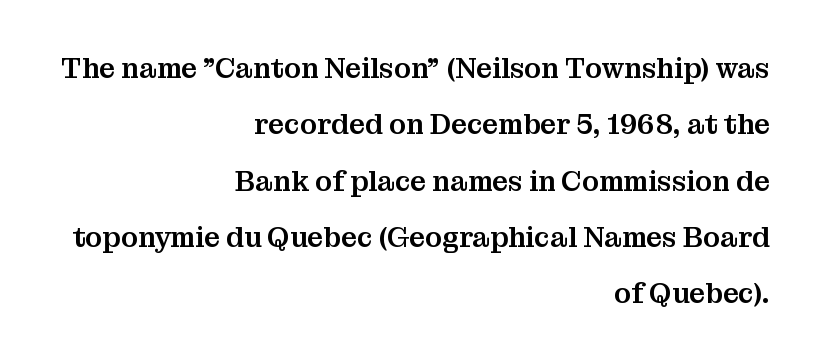
{"serif": "yes", "italic": "no", "width": "normal", "stroke_contrast": "medium", "x_height": "medium", "monospaced": "no", "underline": "no", "align": "right", "line_spacing": "loose", "line_spacing_ratio": 2.01, "letter_spacing": "normal", "letter_spacing_em": 0.0, "glyph_px": 28}
